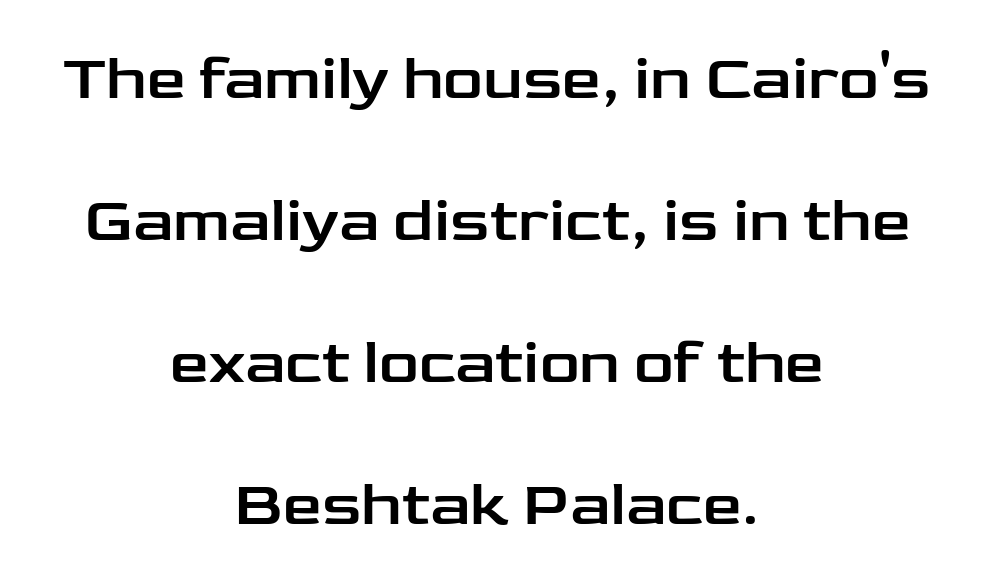
Check where the strokes stop: nothing finishes them off — pure sans. Designer's note — italics off, roman on. Note the varied advance widths — an 'i' is clearly narrower than an 'm'. Honestly, the letter spacing is just normal — you wouldn't notice it.
